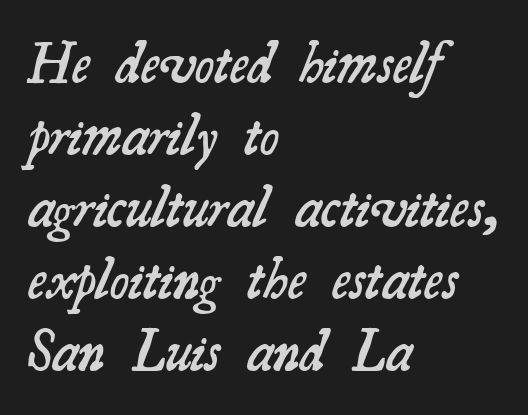
{"serif": "yes", "bold": "semi", "weight": "semibold", "width": "normal", "stroke_contrast": "medium", "x_height": "small", "monospaced": "no", "underline": "no", "align": "left", "line_spacing_ratio": 1.24, "letter_spacing": "normal", "letter_spacing_em": 0.0, "glyph_px": 58}
